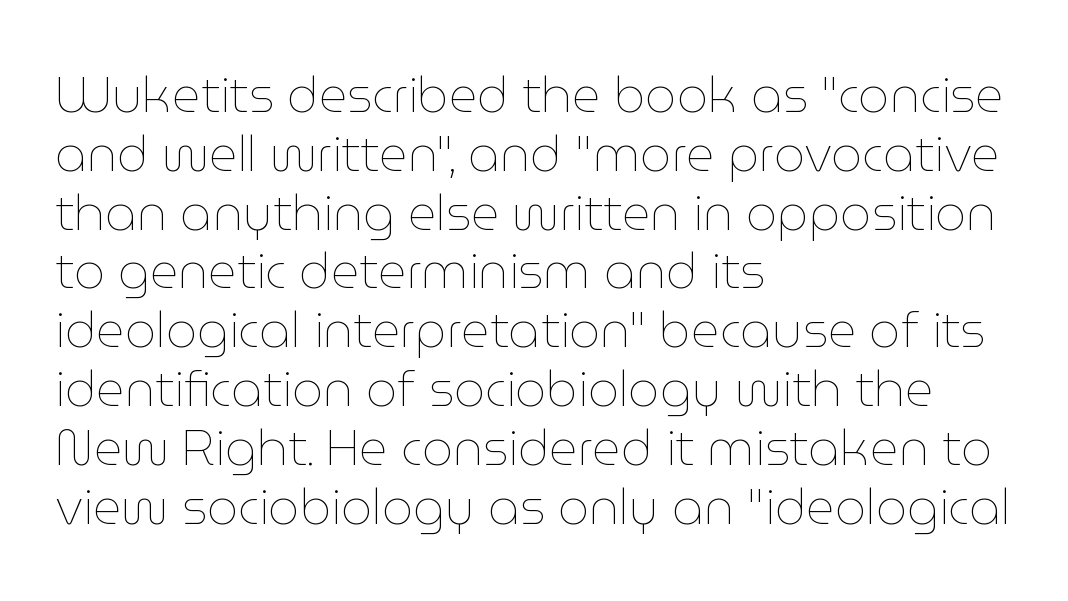
The image shows 49 px thin type, upright; set left-aligned, line spacing 1.2x, normal letter spacing, not underlined; low stroke contrast and a medium x-height.
